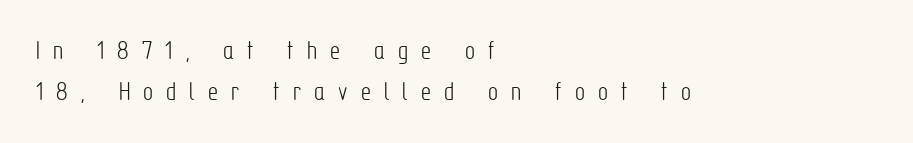
The image shows 28 px light, condensed sans-serif type, upright; set left-aligned, normal line spacing (1.48x), unusually wide letter spacing (+0.47 em), not underlined; low stroke contrast and a medium x-height.
